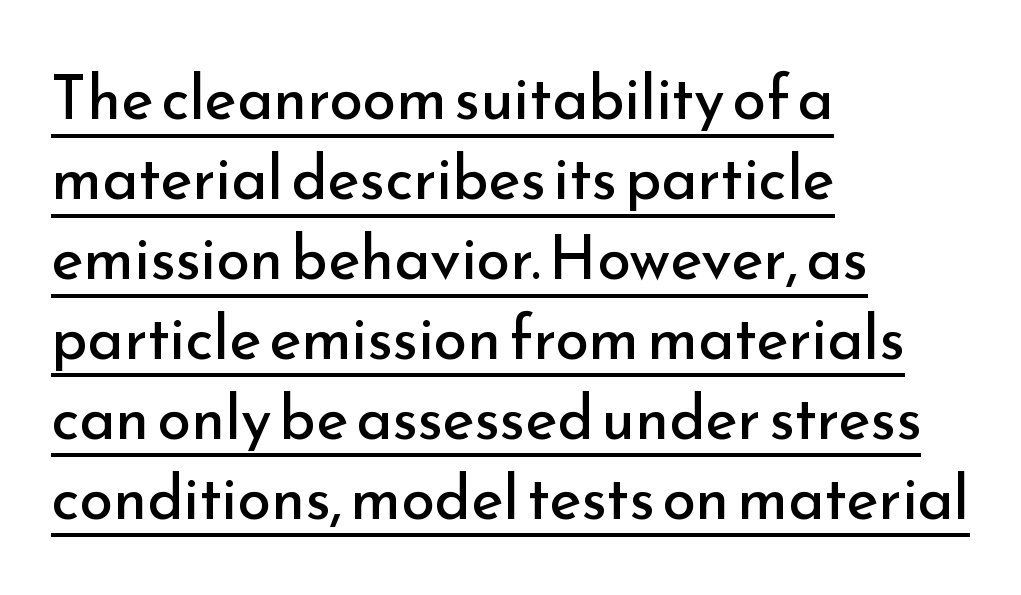
Students, note that the glyphs here touch the page at normal intervals. Spacing verdict: proportional, widths tailored to each character. This rendering features underlined lettering. The designer went with a sans here, leaving each stem footless. Posture: upright roman. The strokes carry an ordinary text weight at most.
